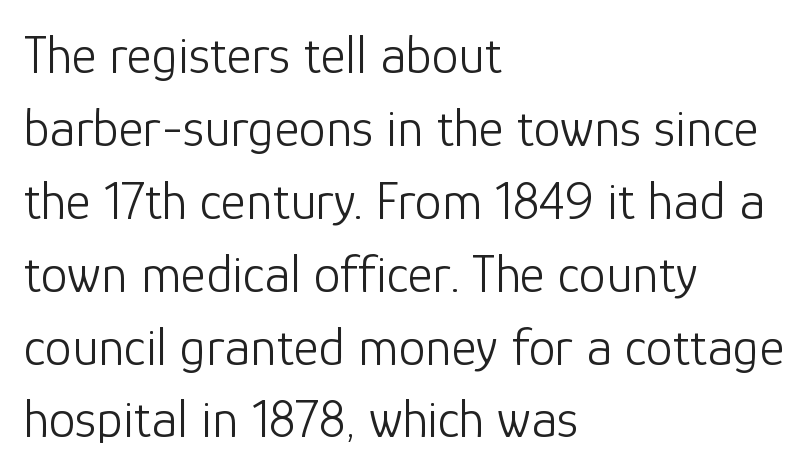
The string is rendered with underlining switched off. Caption: multi-line text, flush left, ragged right. The type family on display is of the sans-serif kind. There is no visible air inserted between adjacent glyphs. The lettering holds an erect, upright posture throughout.
